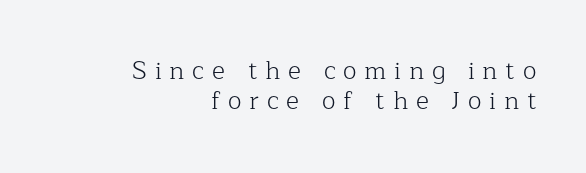
The image shows 25 px text type, upright; set right-aligned, line spacing 1.22x, unusually wide letter spacing (+0.31 em), not underlined.
